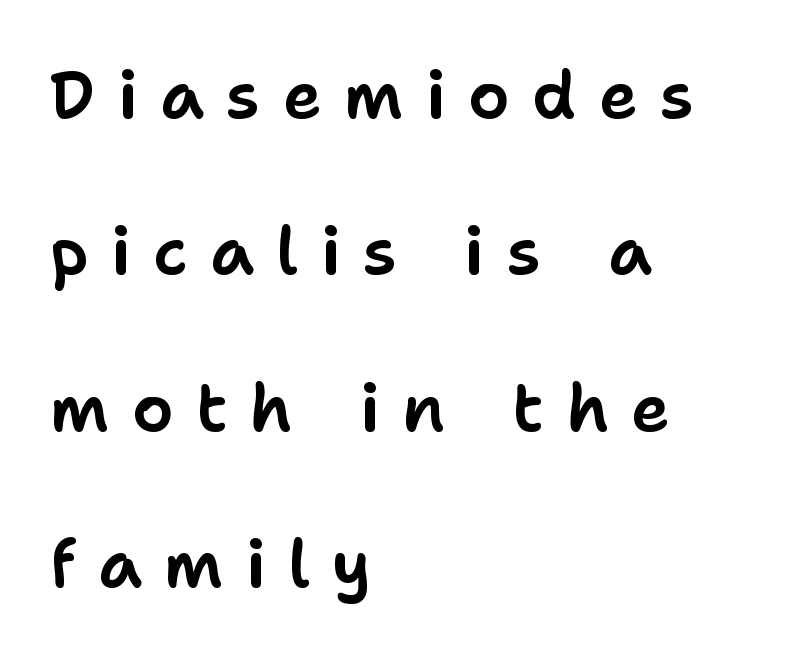
Q: Is the text italic (slanted)? A: No, it is upright.
Q: Is the typeface a serif or a sans-serif typeface? A: Sans-serif.
Q: Is the text underlined? A: No.
Q: How is the paragraph aligned? A: Left-aligned.
Q: Is the spacing between letters normal or unusually wide? A: Unusually wide.
Q: Is the spacing between lines tight, normal or loose? A: Loose.
Q: Width (condensed, normal, or wide)? A: Normal.
Q: Stroke contrast? A: Low.
Q: x-height? A: Medium.
Q: Monospaced? A: No.
